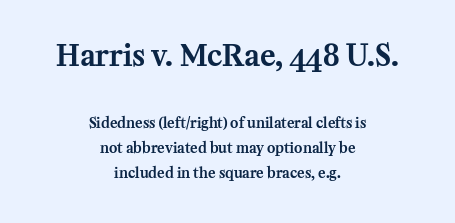
Q: Is the text italic (slanted)? A: No, it is upright.
Q: Is the typeface a serif or a sans-serif typeface? A: Serif.
Q: Is the text underlined? A: No.
Q: How is the paragraph aligned? A: Centered.
Q: Is the spacing between letters normal or unusually wide? A: Normal.
Q: Which block of text is set in a larger size, the first (top) or the second (bottom)? A: The first (top) one.
Q: Width (condensed, normal, or wide)? A: Normal.
Q: Stroke contrast? A: Medium.
Q: x-height? A: Medium.
Q: Monospaced? A: No.
